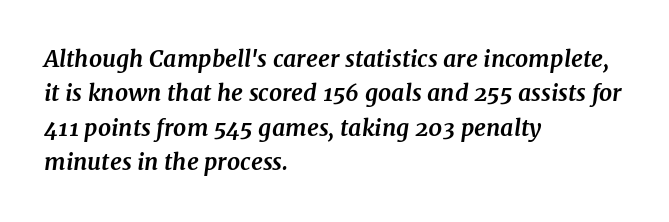
{"italic": "yes", "lean": "right", "slant_degrees": 7, "bold": "yes", "underline": "no", "align": "left", "line_spacing": "normal", "line_spacing_ratio": 1.5, "letter_spacing": "normal", "letter_spacing_em": 0.0, "glyph_px": 23}
